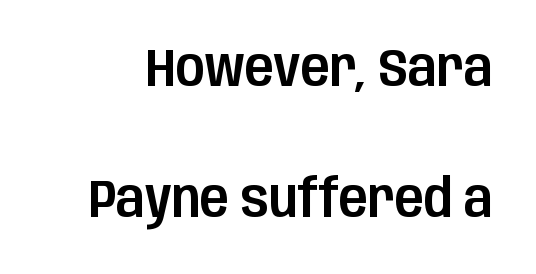
The image shows 53 px condensed sans-serif type, upright; set loose line spacing (2.48x), normal letter spacing, not underlined; low stroke contrast and a large x-height.
